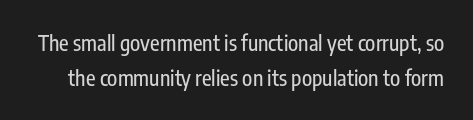
The words here are not underlined. The letterforms sit shoulder to shoulder at normal distance. Honestly, the row spacing looks completely unremarkable. You can tell it's not italic because the verticals are truly vertical.
